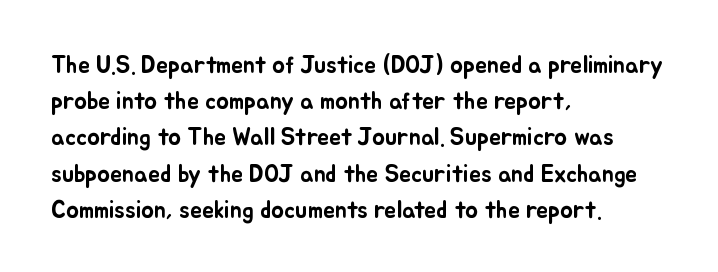
Q: Is the text italic (slanted)? A: No, it is upright.
Q: Is the text underlined? A: No.
Q: How is the paragraph aligned? A: Left-aligned.
Q: Is the spacing between letters normal or unusually wide? A: Normal.
Q: Is the spacing between lines tight, normal or loose? A: Normal.
